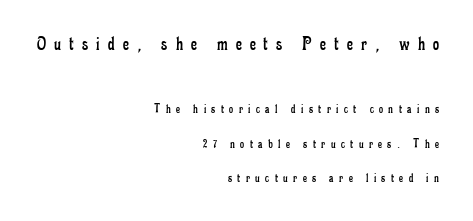
The ragged edge is on the left, which tells us the setting is flush right. The weight tops out at a normal text grade. Widely set lines give the paragraph a tall, airy silhouette. The zone under the glyphs is completely vacant. Every character sits straight up, as roman type does. Students, note that the glyphs here are deliberately spaced far apart.
